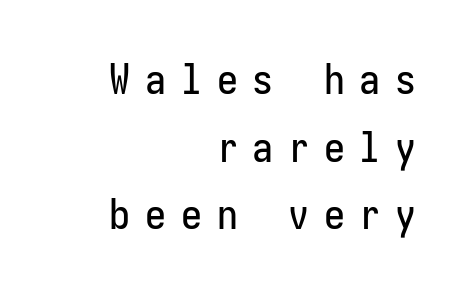
Substantial extra tracking has been applied to these lines. Italic: no, the glyphs are upright roman. What kind of face is this? One without serifs — a sans. The area under the type is left untouched. The rows are spaced the way most documents space them. Looks like terminal output: every glyph gets an equal slot.
